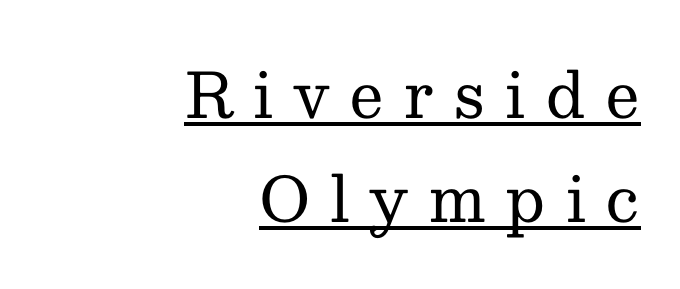
The image shows 62 px regular-weight serif type, upright; set right-aligned, normal line spacing (1.67x), unusually wide letter spacing (+0.31 em), underlined; medium stroke contrast and a medium x-height.
